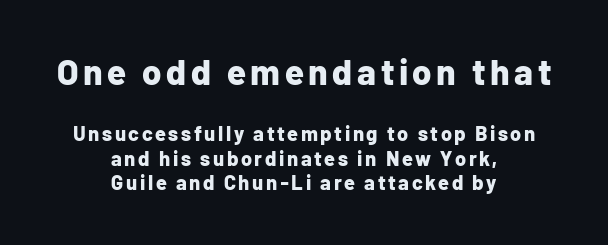
{"serif": "no", "italic": "no", "bold": "yes", "weight": "bold", "width": "normal", "stroke_contrast": "low", "x_height": "medium", "monospaced": "no", "underline": "no", "align": "center", "line_spacing_ratio": 1.23, "larger_block": "first", "size_ratio": 1.75, "glyph_px": 35}
